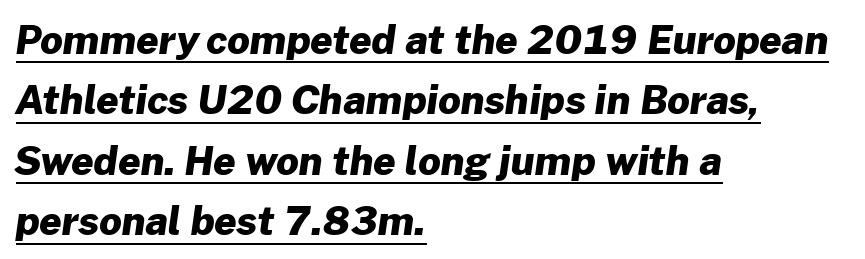
Q: Is the text bold? A: Yes.
Q: Is the typeface a serif or a sans-serif typeface? A: Sans-serif.
Q: Is the text underlined? A: Yes.
Q: How is the paragraph aligned? A: Left-aligned.
Q: Is the spacing between letters normal or unusually wide? A: Normal.
Q: Is the spacing between lines tight, normal or loose? A: Normal.
Q: Width (condensed, normal, or wide)? A: Normal.
Q: Stroke contrast? A: Low.
Q: x-height? A: Medium.
Q: Monospaced? A: No.
